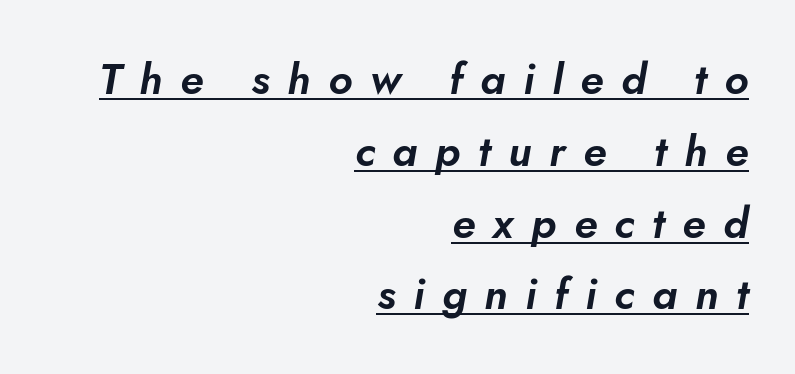
The image shows 43 px text type, italic (leaning right); set right-aligned, normal line spacing (1.67x), unusually wide letter spacing (+0.41 em), underlined; low stroke contrast and a small x-height.
